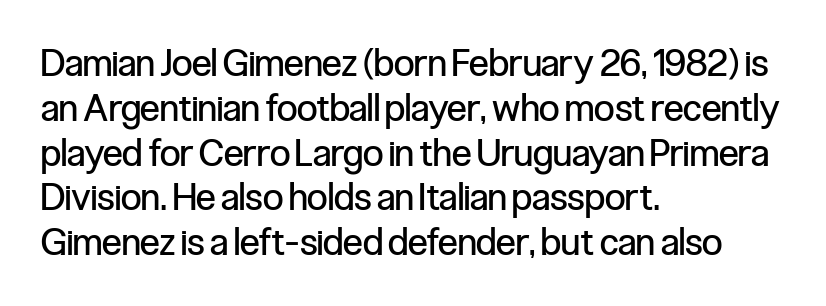
Q: Is the text bold? A: No.
Q: Is the text italic (slanted)? A: No, it is upright.
Q: Is the typeface a serif or a sans-serif typeface? A: Sans-serif.
Q: Is the text underlined? A: No.
Q: How is the paragraph aligned? A: Left-aligned.
Q: Is the spacing between letters normal or unusually wide? A: Normal.
Q: Width (condensed, normal, or wide)? A: Condensed.
Q: Stroke contrast? A: Low.
Q: x-height? A: Medium.
Q: Monospaced? A: No.
